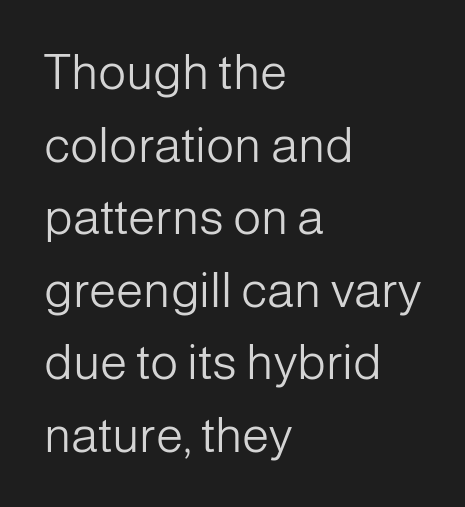
The image shows 49 px light sans-serif type, upright; set left-aligned, normal line spacing (1.48x), normal letter spacing, not underlined; low stroke contrast and a medium x-height.
